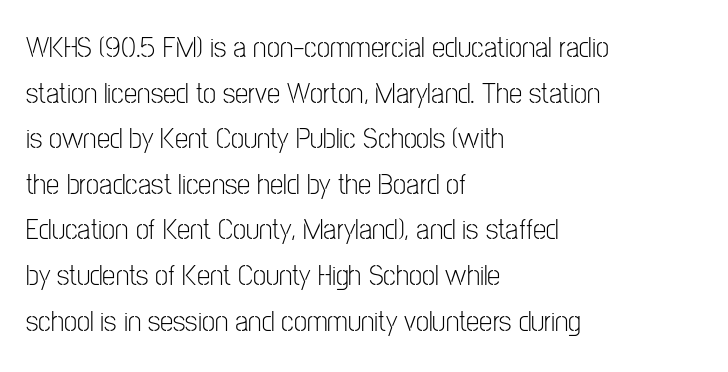
{"serif": "no", "italic": "no", "bold": "no", "weight": "light", "width": "condensed", "stroke_contrast": "low", "x_height": "medium", "monospaced": "no", "underline": "no", "align": "left", "line_spacing": "normal", "line_spacing_ratio": 1.52, "letter_spacing": "normal", "letter_spacing_em": 0.0, "glyph_px": 30}
